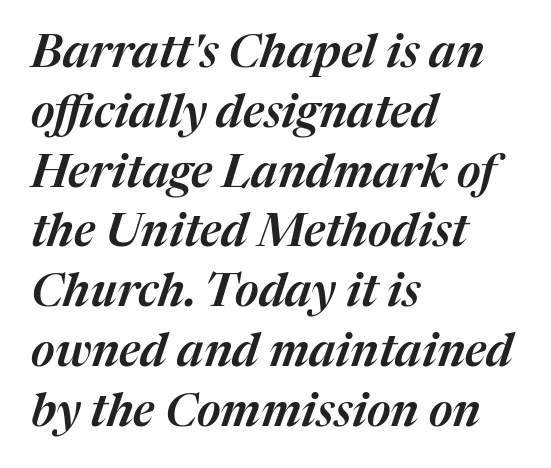
The image shows 46 px text type, italic (leaning right); set left-aligned, normal line spacing (1.3x), normal letter spacing, not underlined; medium stroke contrast and a medium x-height.
